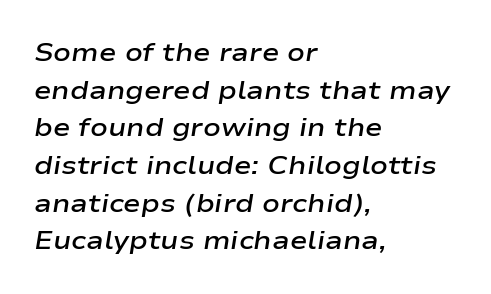
Q: Is the text bold? A: Semi-bold.
Q: Is the text italic (slanted)? A: Yes, it leans right by about 9 degrees.
Q: Is the text underlined? A: No.
Q: How is the paragraph aligned? A: Left-aligned.
Q: Is the spacing between letters normal or unusually wide? A: Normal.
Q: Is the spacing between lines tight, normal or loose? A: Normal.
